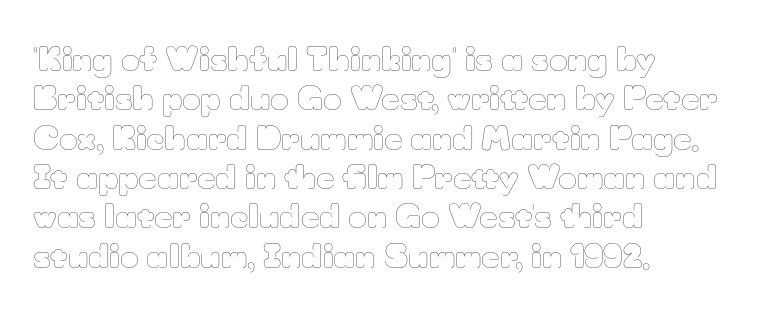
{"italic": "no", "bold": "no", "weight": "thin", "width": "normal", "stroke_contrast": "low", "x_height": "small", "monospaced": "no", "underline": "no", "align": "left", "line_spacing_ratio": 1.23, "letter_spacing": "normal", "letter_spacing_em": 0.0, "glyph_px": 32}
